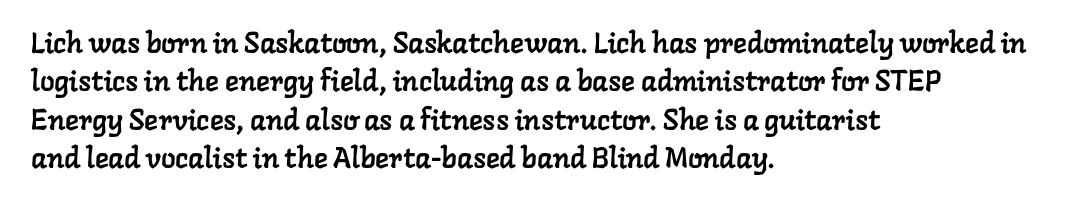
The image shows 29 px serif type; set left-aligned, normal line spacing (1.32x), normal letter spacing, not underlined; low stroke contrast and a medium x-height.
